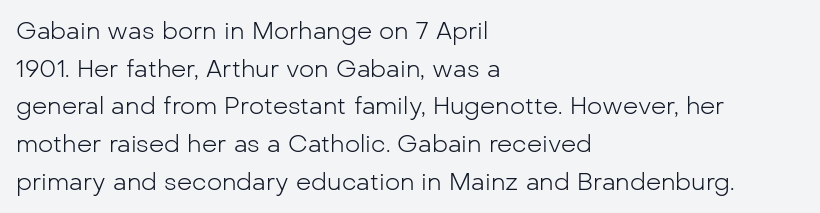
Q: Is the text bold? A: No.
Q: Is the text italic (slanted)? A: No, it is upright.
Q: Is the text underlined? A: No.
Q: How is the paragraph aligned? A: Left-aligned.
Q: Is the spacing between letters normal or unusually wide? A: Normal.
Q: Is the spacing between lines tight, normal or loose? A: Normal.
